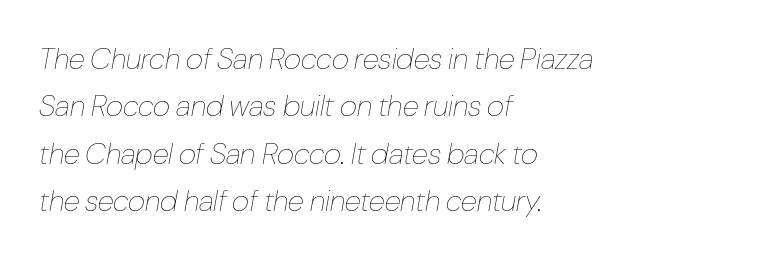
The image shows 30 px thin, condensed type, italic (leaning right); set left-aligned, normal line spacing (1.58x), normal letter spacing, not underlined; low stroke contrast and a medium x-height.
